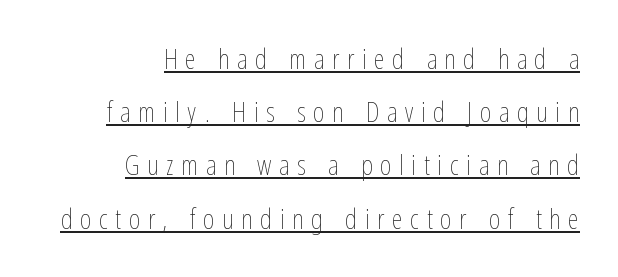
{"italic": "no", "bold": "no", "weight": "thin", "width": "condensed", "stroke_contrast": "low", "x_height": "medium", "monospaced": "no", "underline": "yes", "align": "right", "line_spacing": "loose", "line_spacing_ratio": 1.9, "letter_spacing": "wide", "letter_spacing_em": 0.27, "glyph_px": 28}
